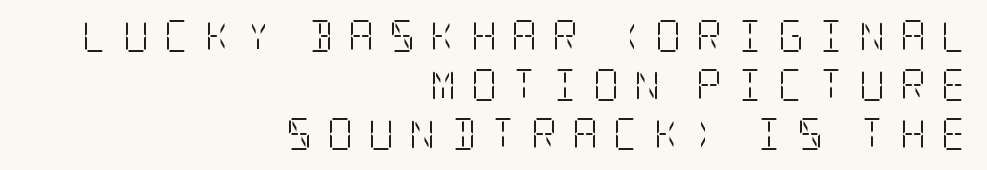
The gaps between neighbouring characters are conspicuously large. Is there any slant? The stems are plumb. This rendering features lettering with no underline. Caption: face not bold, strokes unweighted. Small tapered or slab feet sit at the stroke ends, so this counts as serif. If you measured baseline to baseline, you'd find a middling distance.
